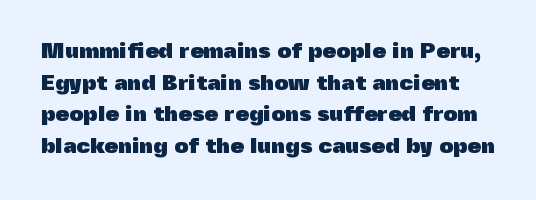
Q: Is the text bold? A: Yes.
Q: Is the text italic (slanted)? A: No, it is upright.
Q: Is the text underlined? A: No.
Q: Is the spacing between letters normal or unusually wide? A: Normal.
Q: Is the spacing between lines tight, normal or loose? A: Normal.
